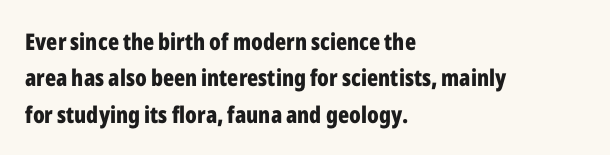
The image shows 23 px bold type, upright; set left-aligned, normal line spacing (1.58x), normal letter spacing, not underlined.
